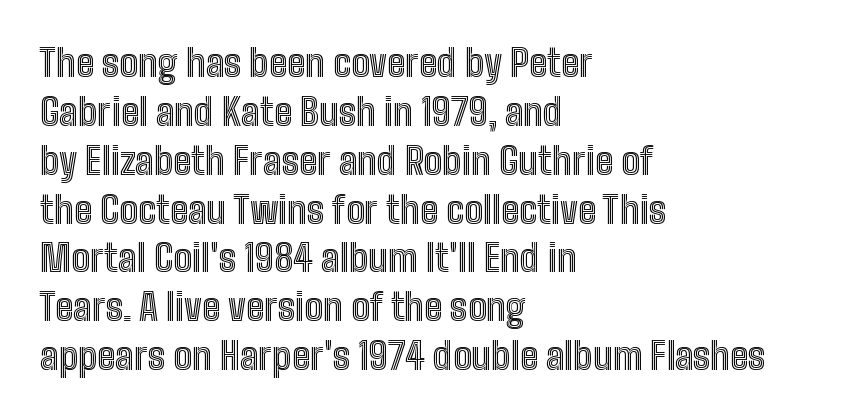
The image shows 37 px condensed type, upright; set left-aligned, normal line spacing (1.32x), normal letter spacing, not underlined; a medium x-height.
